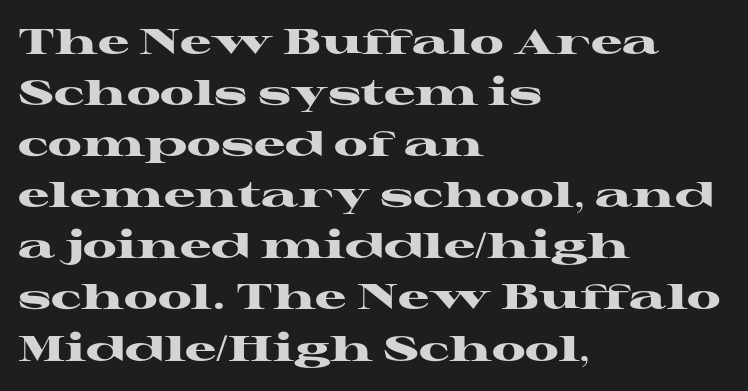
Q: Is the text bold? A: Yes.
Q: Is the text italic (slanted)? A: No, it is upright.
Q: Is the typeface a serif or a sans-serif typeface? A: Serif.
Q: Is the text underlined? A: No.
Q: How is the paragraph aligned? A: Left-aligned.
Q: Is the spacing between letters normal or unusually wide? A: Normal.
Q: Is the spacing between lines tight, normal or loose? A: Normal.
Q: Width (condensed, normal, or wide)? A: Wide.
Q: Stroke contrast? A: High.
Q: x-height? A: Medium.
Q: Monospaced? A: No.
